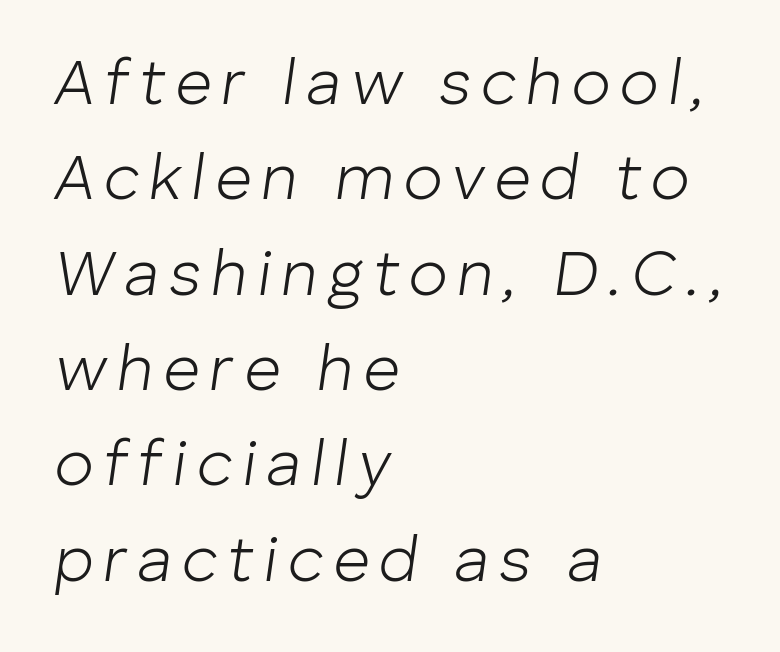
Q: Is the text bold? A: No.
Q: Is the text italic (slanted)? A: Yes, it leans right by about 8 degrees.
Q: Is the text underlined? A: No.
Q: How is the paragraph aligned? A: Left-aligned.
Q: Is the spacing between lines tight, normal or loose? A: Normal.
Q: Width (condensed, normal, or wide)? A: Normal.
Q: Stroke contrast? A: Low.
Q: x-height? A: Medium.
Q: Monospaced? A: No.
